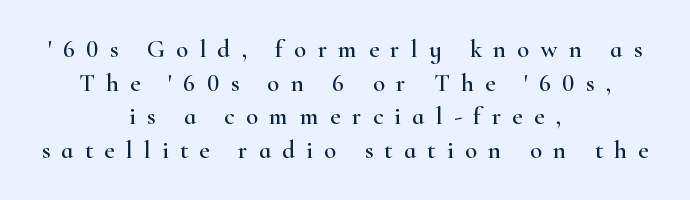
Evenly set lines give the paragraph a standard silhouette. Nope, not italic — everything's standing straight. A centered setting, common on invitations and titles, is used for this passage. There is plenty of visible air inserted between adjacent glyphs. Underlining? Definitely not there.
